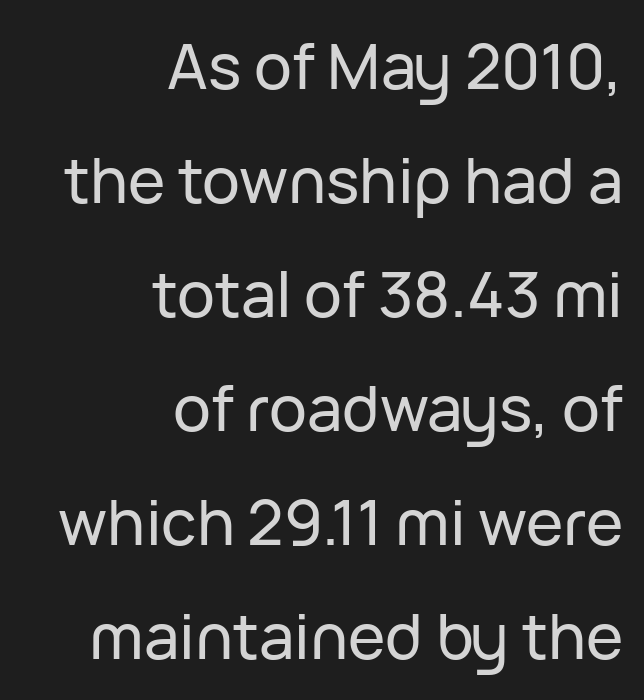
Q: Is the text italic (slanted)? A: No, it is upright.
Q: Is the typeface a serif or a sans-serif typeface? A: Sans-serif.
Q: Is the text underlined? A: No.
Q: How is the paragraph aligned? A: Right-aligned.
Q: Is the spacing between letters normal or unusually wide? A: Normal.
Q: Width (condensed, normal, or wide)? A: Normal.
Q: Stroke contrast? A: Low.
Q: x-height? A: Medium.
Q: Monospaced? A: No.
